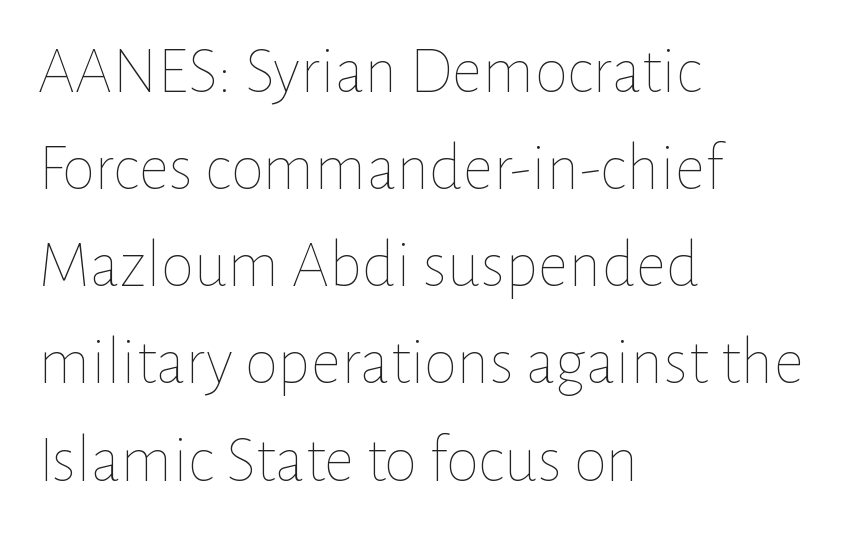
{"italic": "no", "bold": "no", "weight": "thin", "width": "normal", "stroke_contrast": "low", "x_height": "medium", "monospaced": "no", "underline": "no", "align": "left", "line_spacing": "normal", "line_spacing_ratio": 1.45, "letter_spacing": "normal", "letter_spacing_em": 0.0, "glyph_px": 67}
